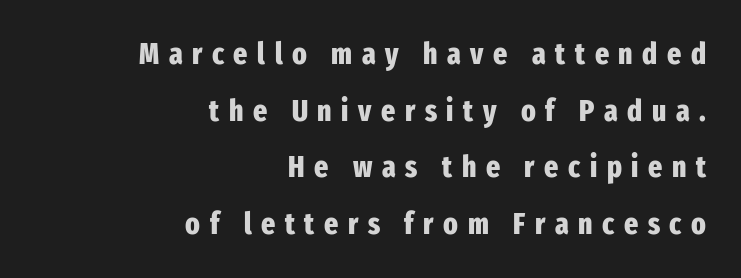
One-word summary of the alignment: right. Here the glyphs are tracked loosely, breaking word shapes into spaced letters. Nobody drew a line under any word here. The rendering uses a bold face; every stroke is thick and dark. Rendered with straight, roman letterforms.
